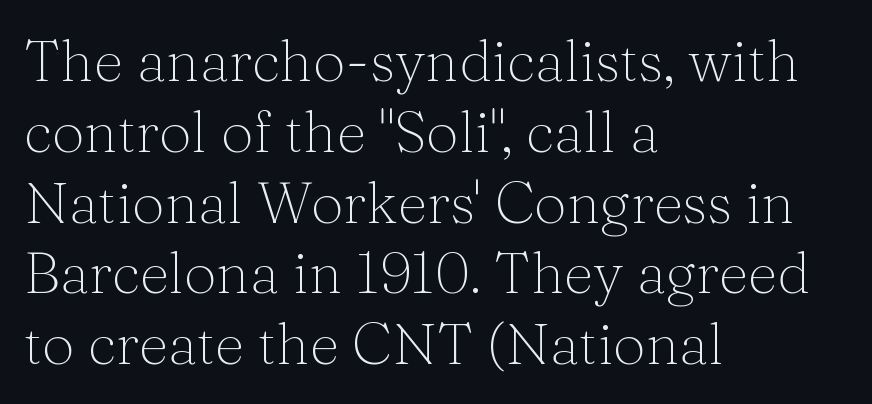
{"serif": "yes", "italic": "no", "bold": "no", "weight": "thin", "width": "normal", "stroke_contrast": "medium", "x_height": "medium", "monospaced": "no", "underline": "no", "align": "left", "line_spacing_ratio": 1.22, "letter_spacing": "normal", "letter_spacing_em": 0.0, "glyph_px": 58}
